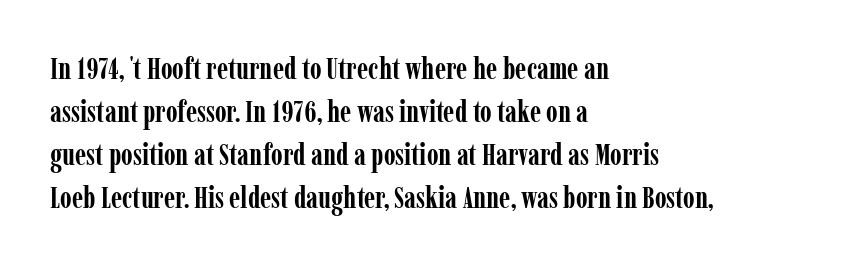
The image shows 30 px semibold, condensed serif type, upright; set left-aligned, normal line spacing (1.43x), normal letter spacing, not underlined; low stroke contrast and a medium x-height.
